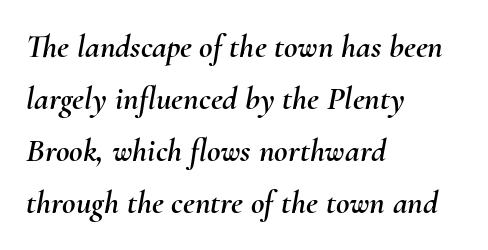
{"italic": "yes", "lean": "right", "slant_degrees": 10, "width": "normal", "stroke_contrast": "medium", "x_height": "small", "monospaced": "no", "underline": "no", "align": "left", "line_spacing": "normal", "line_spacing_ratio": 1.58, "letter_spacing": "normal", "letter_spacing_em": 0.0, "glyph_px": 33}
